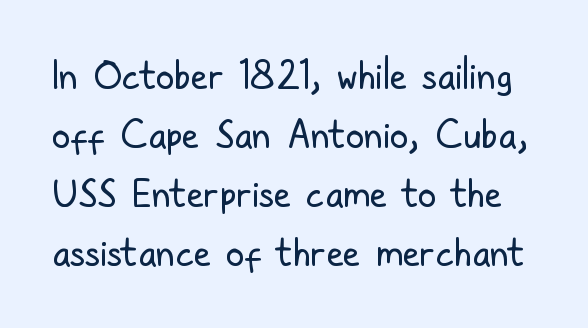
The image shows 38 px regular-weight, condensed sans-serif type, upright; set normal line spacing (1.55x), normal letter spacing, not underlined; low stroke contrast and a medium x-height.
